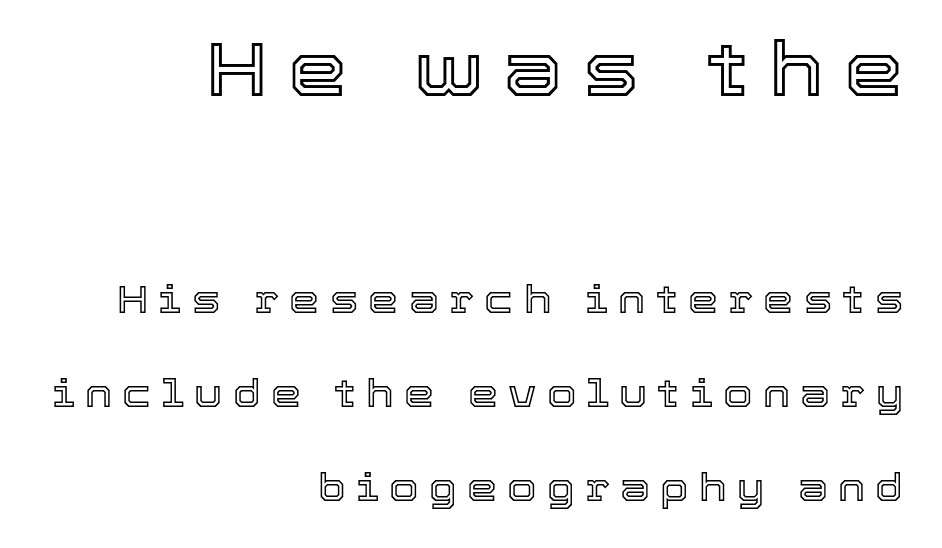
The glyphs are unaccompanied by any horizontal stroke below them. Compared with typical paragraphs, the rows here are farther apart. The letterforms stand isolated, each surrounded by extra space. This sample has the flowing, uneven cadence of proportional lettering. Casual observation: everything's shoved over to the right. Which of the two is more prominent by size? The first, at the top.
